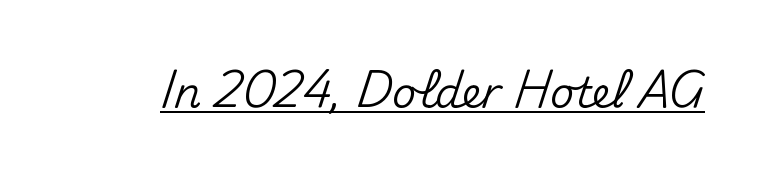
{"serif": "no", "width": "normal", "stroke_contrast": "medium", "x_height": "small", "monospaced": "no", "underline": "yes", "letter_spacing": "normal", "letter_spacing_em": 0.0, "glyph_px": 42}
